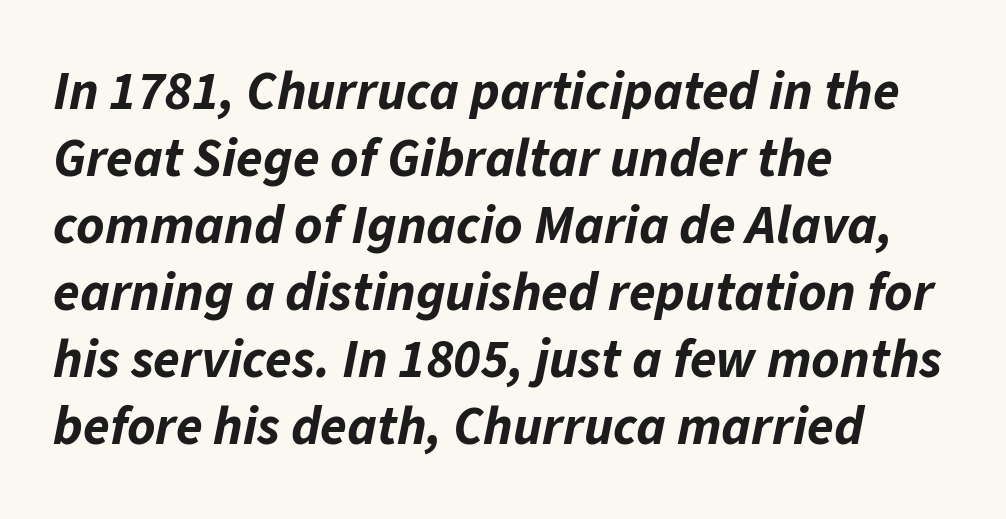
Do the characters align in a grid? No, the font is proportional. Characters are canted at an angle relative to the baseline's perpendicular. The strip under each line holds only bare page. Teacher's note: observe the even left margin — that is flush-left alignment. The passage shown has conventional tracking throughout.
